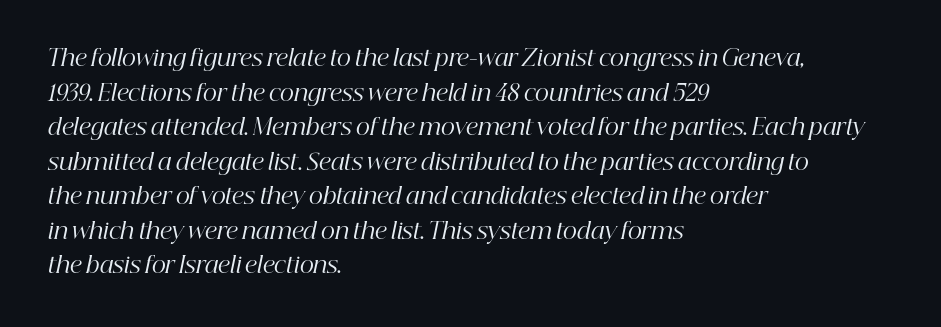
{"italic": "yes", "lean": "right", "slant_degrees": 12, "bold": "no", "underline": "no", "align": "left", "line_spacing": "normal", "line_spacing_ratio": 1.57, "letter_spacing": "normal", "letter_spacing_em": 0.0, "glyph_px": 22}
